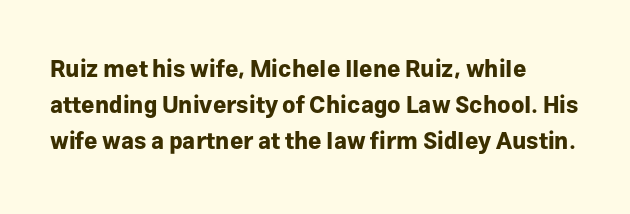
{"italic": "no", "bold": "yes", "underline": "no", "align": "left", "line_spacing": "normal", "line_spacing_ratio": 1.57, "letter_spacing": "normal", "letter_spacing_em": 0.0, "glyph_px": 23}
